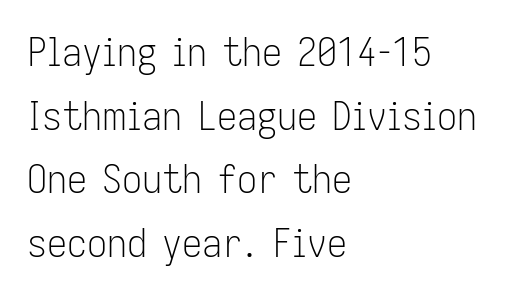
Varying glyph widths throughout — classic text-font behaviour. Compared with typical paragraphs, the rows here are spaced about the same. The compositor pushed each line to the left boundary. The lettering stays uniformly vertical, giving the passage a roman look.
